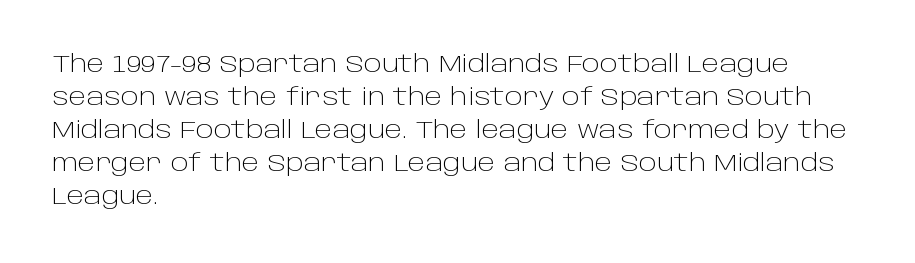
Horizontally, the lines are justified to the leading edge only. A roman cut, with each character standing at attention. The lines sit at an ordinary, default distance from one another. The font sits on the lighter half of the weight spectrum, regular included. Just letters on the line, the space beneath them empty. Standard letterfit; no display-style spreading of the glyphs.
